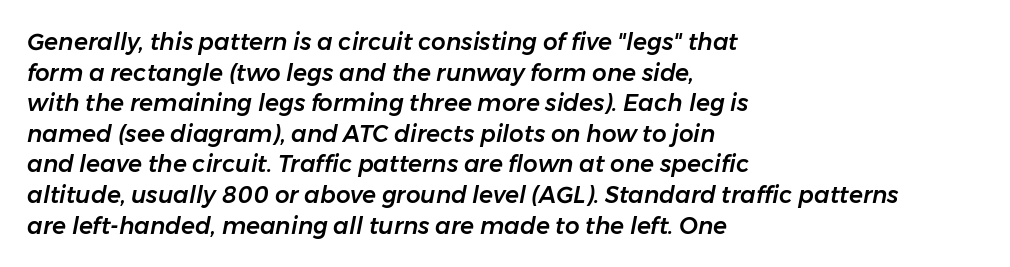
The image shows 23 px text type, italic (leaning right); set left-aligned, normal line spacing (1.33x), normal letter spacing, not underlined.
